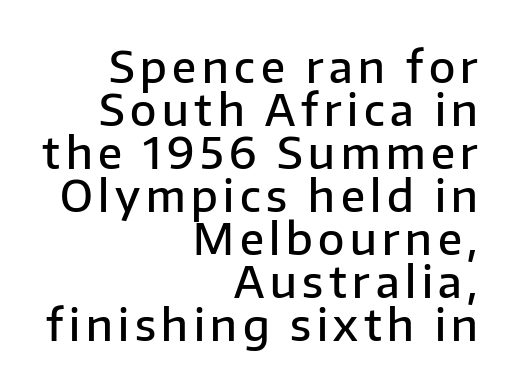
Proportional: the letters do not fall into vertical columns. Look at the bottom of the vertical strokes: they stop flat, with no serifs. Check under the words: just untouched page. As a designer I'd log this as weight 600, semibold.
